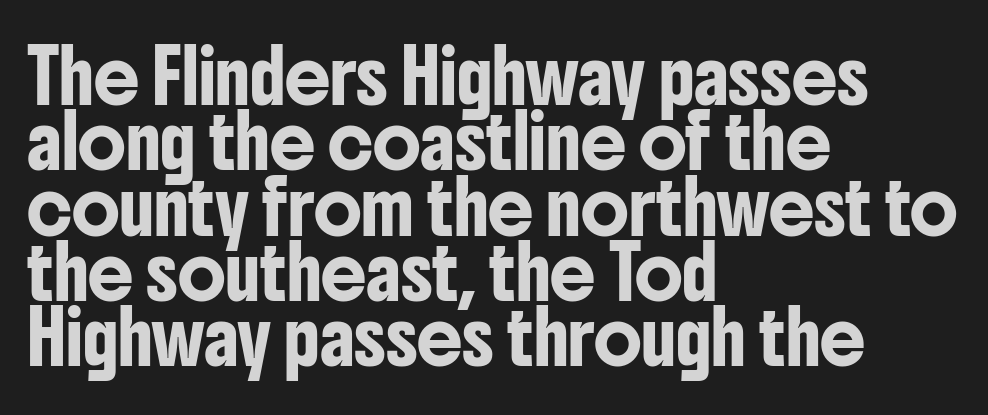
{"serif": "no", "italic": "no", "width": "condensed", "stroke_contrast": "low", "x_height": "medium", "monospaced": "no", "underline": "no", "align": "left", "line_spacing": "normal", "line_spacing_ratio": 1.28, "letter_spacing": "normal", "letter_spacing_em": 0.0, "glyph_px": 51}
